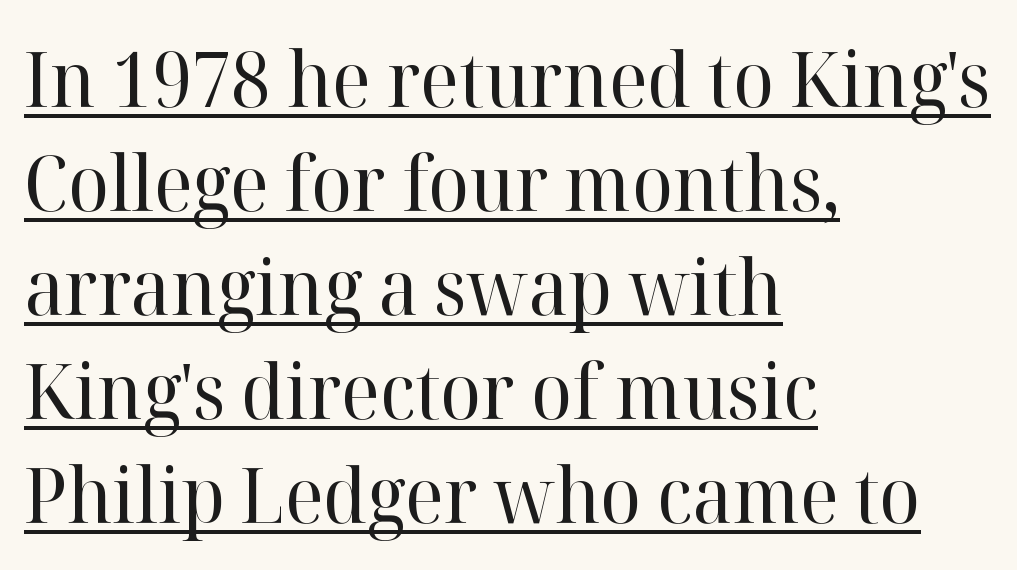
Q: Is the text bold? A: No.
Q: Is the text italic (slanted)? A: No, it is upright.
Q: Is the typeface a serif or a sans-serif typeface? A: Serif.
Q: Is the text underlined? A: Yes.
Q: How is the paragraph aligned? A: Left-aligned.
Q: Is the spacing between letters normal or unusually wide? A: Normal.
Q: Is the spacing between lines tight, normal or loose? A: Normal.
Q: Width (condensed, normal, or wide)? A: Normal.
Q: Stroke contrast? A: High.
Q: x-height? A: Medium.
Q: Monospaced? A: No.
